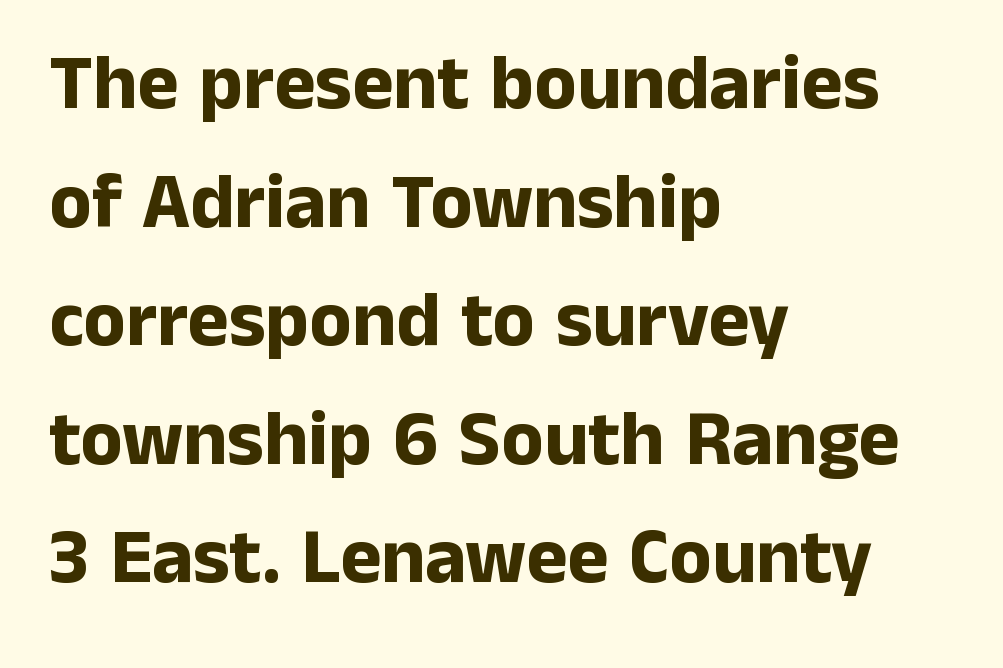
The image shows 78 px bold sans-serif type, upright; set left-aligned, normal line spacing (1.52x), normal letter spacing, not underlined; low stroke contrast and a medium x-height.
